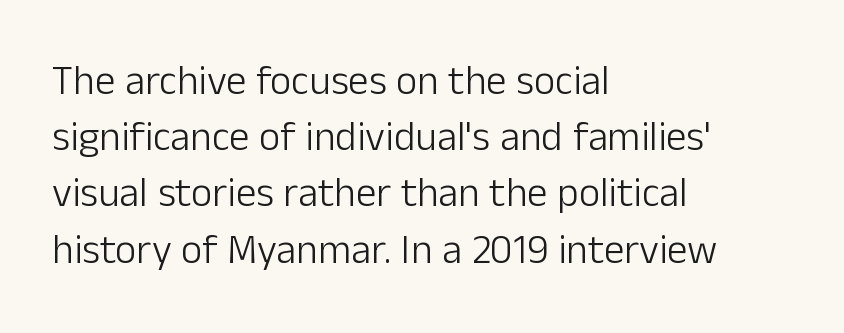
The image shows 41 px light sans-serif type, upright; set left-aligned, normal line spacing (1.37x), normal letter spacing, not underlined; low stroke contrast and a medium x-height.
